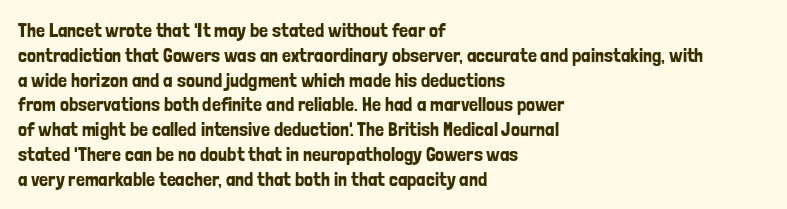
{"italic": "no", "underline": "no", "align": "left", "line_spacing_ratio": 1.24, "letter_spacing": "normal", "letter_spacing_em": 0.0, "glyph_px": 20}
